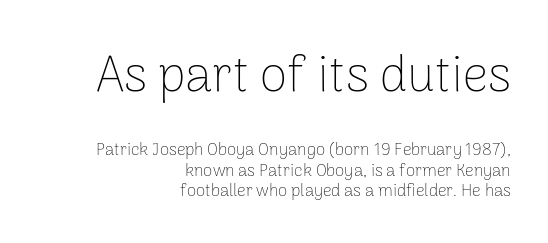
The image shows 50 px thin sans-serif type, upright; set right-aligned, line spacing 1.19x, normal letter spacing, not underlined; the first (top) block is 2.94x larger; low stroke contrast and a medium x-height.
